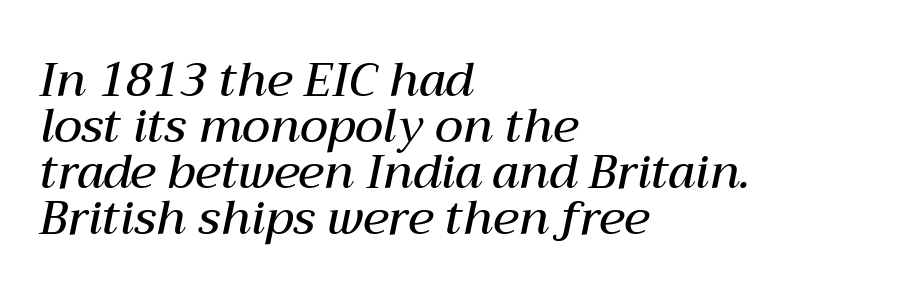
The image shows 47 px semibold type, italic (leaning right); set left-aligned, tight line spacing (0.98x), normal letter spacing, not underlined; medium stroke contrast and a medium x-height.
